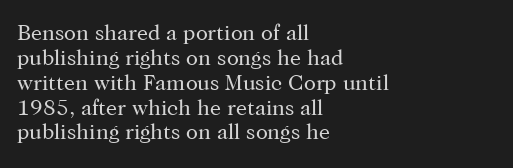
Q: Is the text bold? A: No.
Q: Is the text italic (slanted)? A: No, it is upright.
Q: Is the text underlined? A: No.
Q: How is the paragraph aligned? A: Left-aligned.
Q: Is the spacing between letters normal or unusually wide? A: Normal.
Q: Is the spacing between lines tight, normal or loose? A: Tight.
